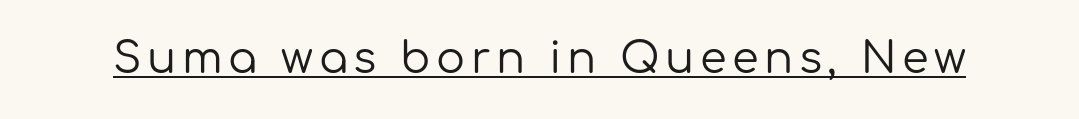
Q: Is the text bold? A: No.
Q: Is the text italic (slanted)? A: No, it is upright.
Q: Is the typeface a serif or a sans-serif typeface? A: Sans-serif.
Q: Is the text underlined? A: Yes.
Q: Width (condensed, normal, or wide)? A: Normal.
Q: Stroke contrast? A: Low.
Q: x-height? A: Medium.
Q: Monospaced? A: No.
